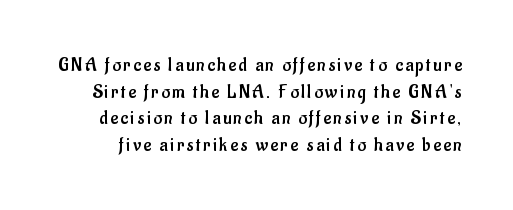
The passage shown is not underscored anywhere. The letterforms sit at book weight or below. Notice how the stems are strictly vertical — no italics here. Does the leading feel generous? No, just average.
